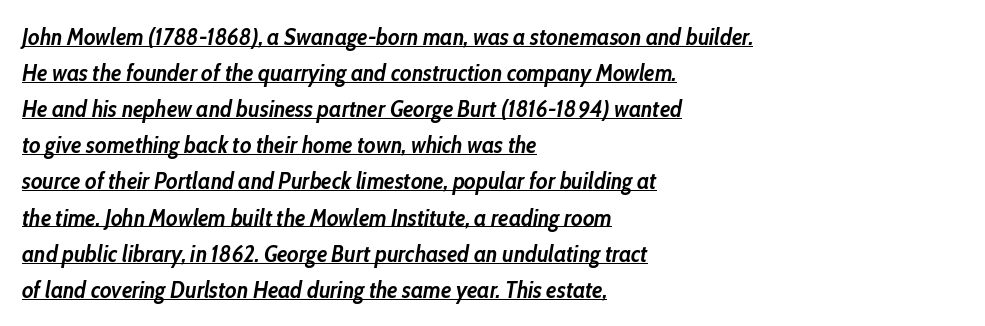
The image shows 23 px bold type, italic (leaning right); set left-aligned, normal line spacing (1.57x), normal letter spacing, underlined.
